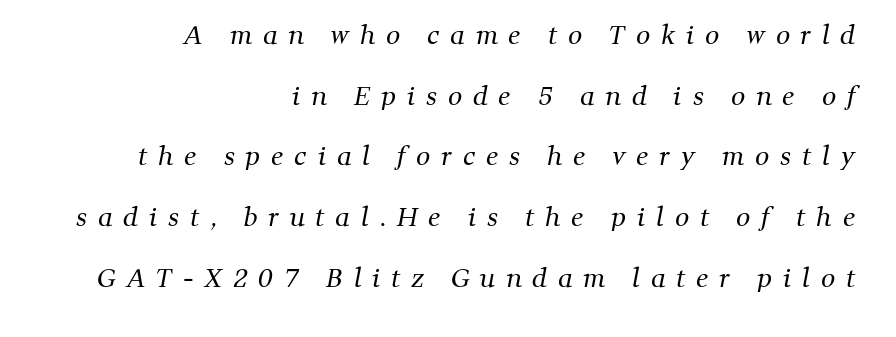
{"bold": "no", "underline": "no", "align": "right", "line_spacing": "loose", "line_spacing_ratio": 2.43, "letter_spacing": "wide", "letter_spacing_em": 0.43, "glyph_px": 25}
